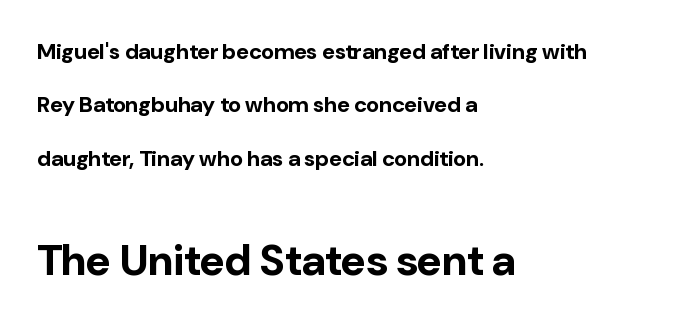
Q: Is the text bold? A: Yes.
Q: Is the text italic (slanted)? A: No, it is upright.
Q: Is the typeface a serif or a sans-serif typeface? A: Sans-serif.
Q: Is the text underlined? A: No.
Q: How is the paragraph aligned? A: Left-aligned.
Q: Is the spacing between letters normal or unusually wide? A: Normal.
Q: Is the spacing between lines tight, normal or loose? A: Loose.
Q: Which block of text is set in a larger size, the first (top) or the second (bottom)? A: The second (bottom) one.
Q: Width (condensed, normal, or wide)? A: Normal.
Q: Stroke contrast? A: Low.
Q: x-height? A: Medium.
Q: Monospaced? A: No.
